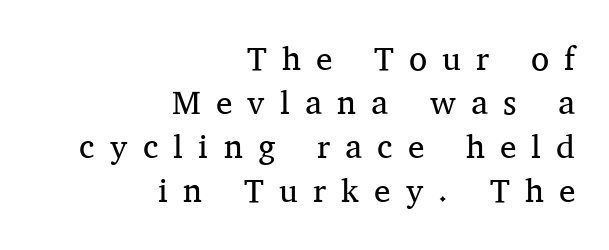
{"serif": "yes", "italic": "no", "bold": "no", "weight": "regular", "width": "normal", "stroke_contrast": "medium", "x_height": "medium", "monospaced": "no", "underline": "no", "align": "right", "line_spacing": "normal", "line_spacing_ratio": 1.33, "letter_spacing": "wide", "letter_spacing_em": 0.46, "glyph_px": 33}
